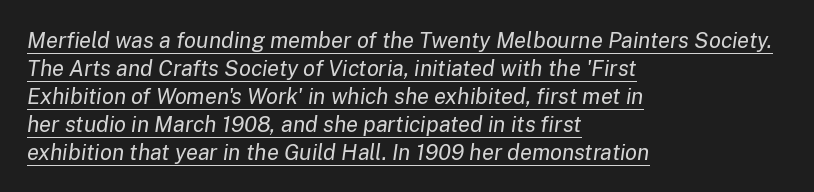
The type is set solid horizontally, with unmodified tracking. These lines sit exactly where default settings would place them. Stem width sits at or under what a default text font uses. This is oblique type, the kind used for emphasis or titles. These lines are set flush left with a ragged right edge.
